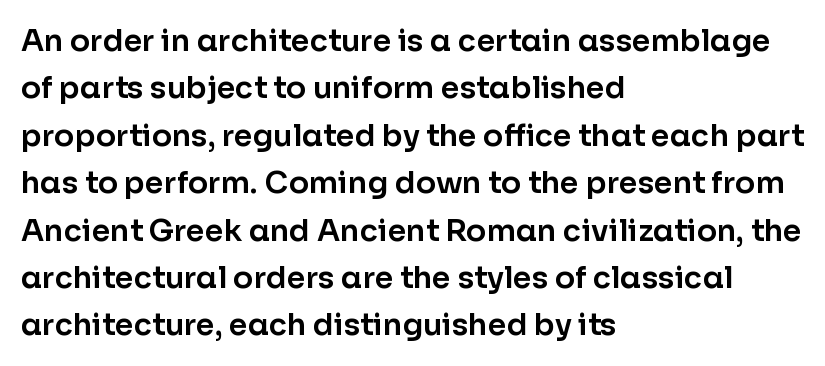
The image shows 30 px sans-serif type, upright; set left-aligned, normal line spacing (1.58x), normal letter spacing, not underlined; low stroke contrast and a medium x-height.
